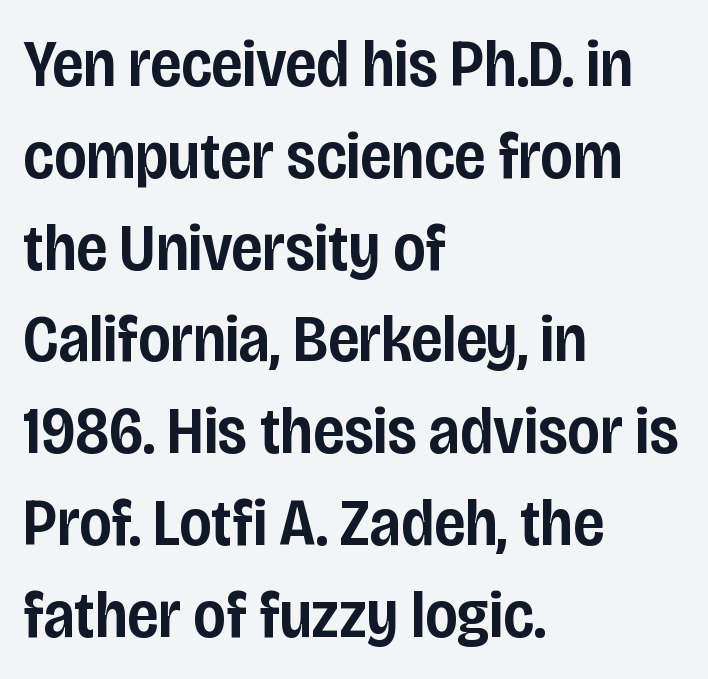
The image shows 67 px semibold, condensed sans-serif type, upright; set left-aligned, normal line spacing (1.37x), normal letter spacing, not underlined; low stroke contrast and a large x-height.
